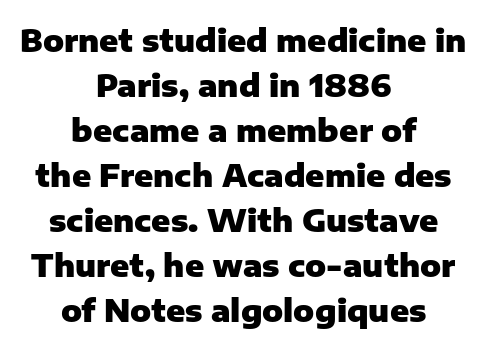
The image shows 31 px heavy sans-serif type, upright; set centered, normal line spacing (1.45x), normal letter spacing, not underlined; low stroke contrast and a medium x-height.
